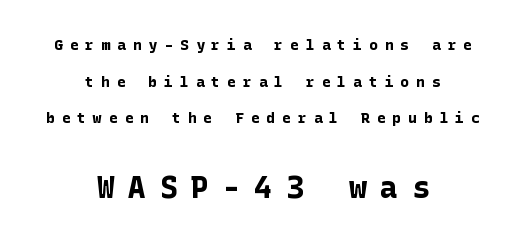
Short note: letters widely spaced. The specimen reads as upright at a glance. To sum up the face: it is a sans, with no serifs. The foot of each line stays bare and open. Small over large — that's the arrangement of the two blocks here. Weight: bold.
